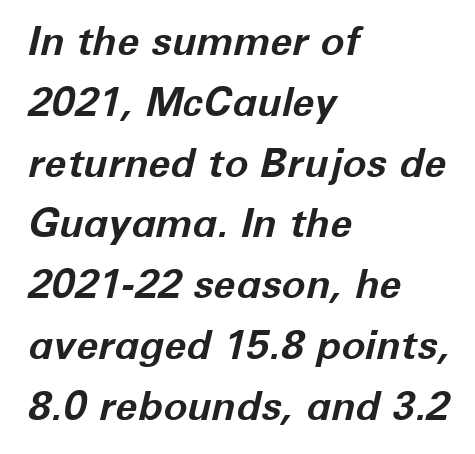
{"italic": "yes", "lean": "right", "slant_degrees": 12, "bold": "yes", "weight": "bold", "width": "normal", "stroke_contrast": "low", "x_height": "medium", "monospaced": "no", "underline": "no", "align": "left", "line_spacing": "normal", "line_spacing_ratio": 1.52, "letter_spacing": "normal", "letter_spacing_em": 0.0, "glyph_px": 40}
